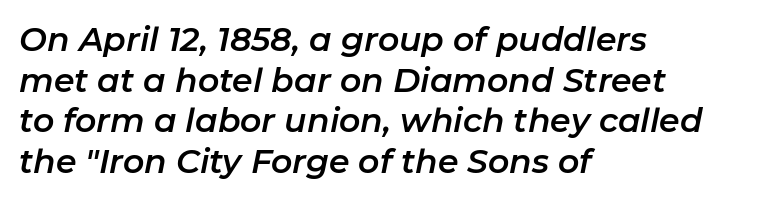
Think of a printed novel: that variable character pitch is what you see here. The words here are not underlined. A typesetter would mark this as italic. Tracking value appears to be zero — textbook default spacing. Casual observation: everything's shoved over to the left.
